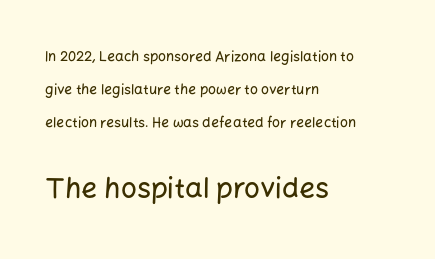
{"serif": "no", "italic": "no", "width": "normal", "stroke_contrast": "low", "x_height": "medium", "monospaced": "no", "underline": "no", "align": "left", "line_spacing": "loose", "line_spacing_ratio": 2.34, "letter_spacing": "normal", "letter_spacing_em": 0.0, "larger_block": "second", "size_ratio": 2.0, "glyph_px": 28}
